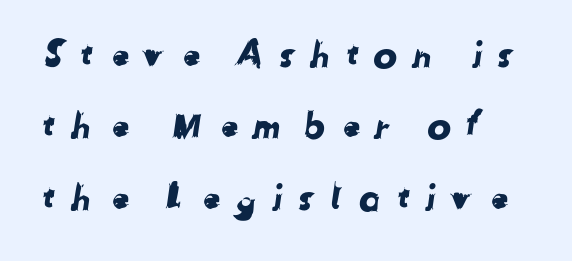
Q: Is the typeface a serif or a sans-serif typeface? A: Sans-serif.
Q: Is the text underlined? A: No.
Q: How is the paragraph aligned? A: Left-aligned.
Q: Is the spacing between letters normal or unusually wide? A: Unusually wide.
Q: Is the spacing between lines tight, normal or loose? A: Loose.
Q: Width (condensed, normal, or wide)? A: Normal.
Q: Stroke contrast? A: Low.
Q: x-height? A: Medium.
Q: Monospaced? A: No.
